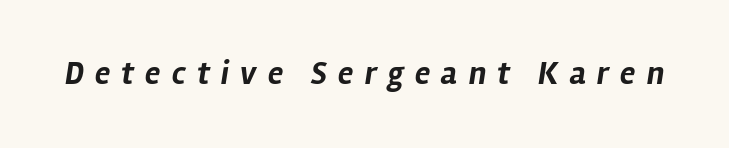
These lines have a slow, spaced-out rhythm from letter to letter. Think of a printed novel: that variable character pitch is what you see here. The rendering uses a bold face; every stroke is thick and dark. Type without underlining. Italic: yes, the glyphs are oblique.
